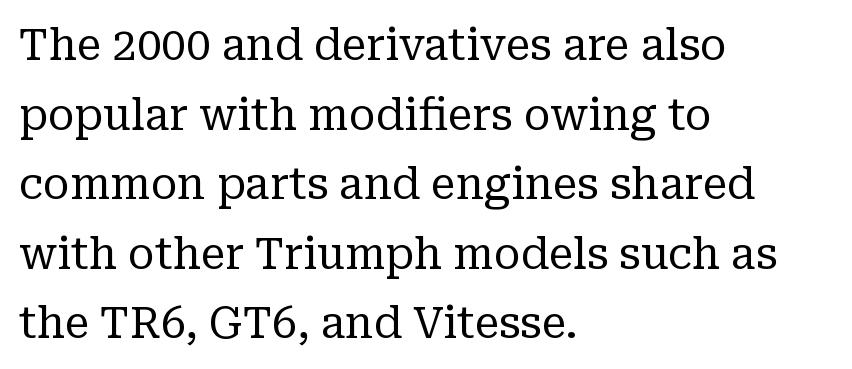
{"serif": "yes", "italic": "no", "bold": "no", "weight": "regular", "width": "normal", "stroke_contrast": "low", "x_height": "medium", "monospaced": "no", "underline": "no", "align": "left", "line_spacing": "normal", "line_spacing_ratio": 1.58, "letter_spacing": "normal", "letter_spacing_em": 0.0, "glyph_px": 44}
